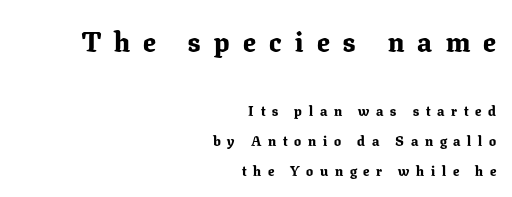
How heavy is the stroke? Heavy — this is a bold. The letterforms stand isolated, each surrounded by extra space. The lettering holds an erect, upright posture throughout. The paragraph shown leans on its right margin.
